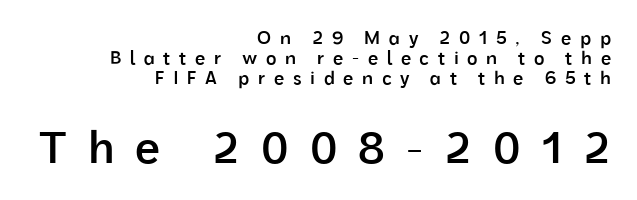
{"serif": "no", "italic": "no", "bold": "semi", "weight": "semibold", "width": "normal", "stroke_contrast": "low", "x_height": "medium", "monospaced": "no", "underline": "no", "align": "right", "line_spacing": "tight", "line_spacing_ratio": 1.1, "letter_spacing": "wide", "letter_spacing_em": 0.48, "larger_block": "second", "size_ratio": 2.44, "glyph_px": 44}
